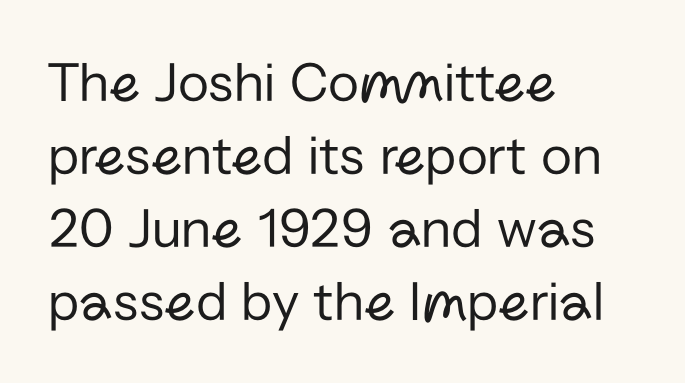
Q: Is the text bold? A: No.
Q: Is the text italic (slanted)? A: No, it is upright.
Q: Is the typeface a serif or a sans-serif typeface? A: Sans-serif.
Q: Is the text underlined? A: No.
Q: How is the paragraph aligned? A: Left-aligned.
Q: Is the spacing between letters normal or unusually wide? A: Normal.
Q: Is the spacing between lines tight, normal or loose? A: Normal.
Q: Width (condensed, normal, or wide)? A: Normal.
Q: Stroke contrast? A: Low.
Q: x-height? A: Medium.
Q: Monospaced? A: No.
